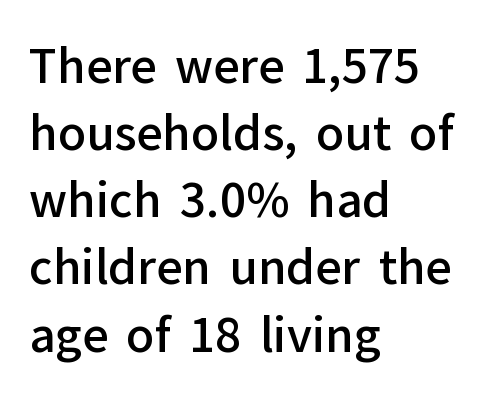
Line spacing here is normal. In terms of posture, this sample is upright. On the weight axis this lands at semibold, roughly 600. Horizontal alignment here is leftward, the default for most running prose. Here the glyphs are tracked normally, forming tight word shapes. This sample has the flowing, uneven cadence of proportional lettering.
